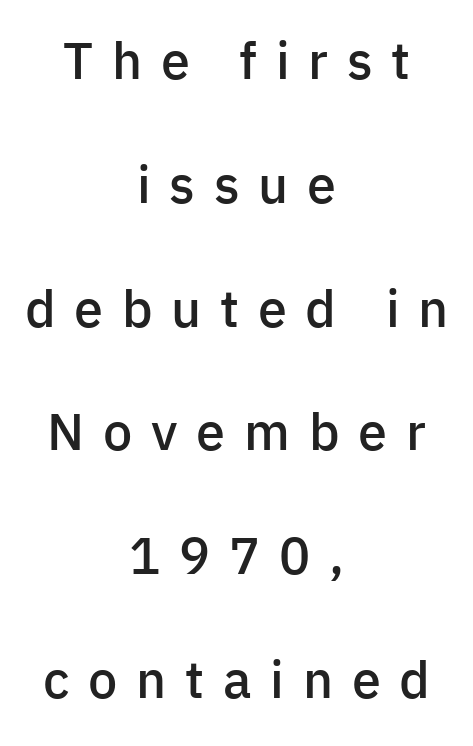
The image shows 52 px semibold sans-serif type, upright; set centered, loose line spacing (2.38x), unusually wide letter spacing (+0.36 em), not underlined; low stroke contrast and a medium x-height.
